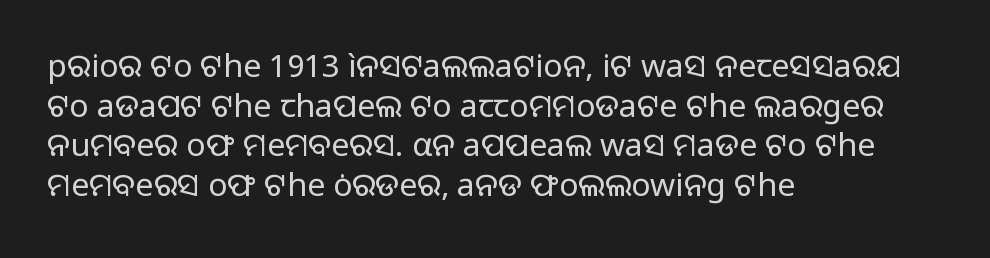
Heft: none added — not bold. A typesetter would mark this as roman, not italic. I'd call this a sans setting — the letters go barefoot. The paragraph has a hard left edge and a soft right edge.
